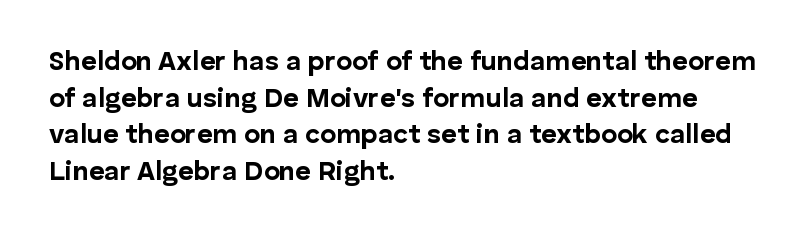
Casual observation: everything's shoved over to the left. Look at the tracking — it's just the regular setting, nothing added. The rendering uses a moderate line-height, typical for paragraphs. Decoration check: the copy has no underline. The face used here has the dense, thick strokes of a bold. The typography opts for an upright posture over an oblique one.
